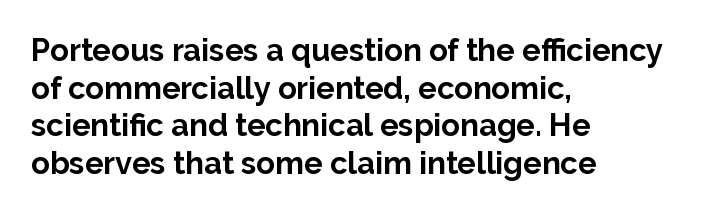
The image shows 31 px bold sans-serif type, upright; set left-aligned, line spacing 1.21x, normal letter spacing, not underlined; low stroke contrast and a medium x-height.
